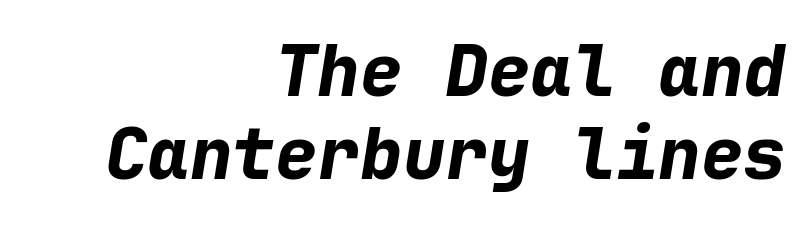
Q: Is the text bold? A: Yes.
Q: Is the text italic (slanted)? A: Yes, it leans right by about 9 degrees.
Q: Is the text underlined? A: No.
Q: How is the paragraph aligned? A: Right-aligned.
Q: Is the spacing between letters normal or unusually wide? A: Normal.
Q: Width (condensed, normal, or wide)? A: Normal.
Q: Stroke contrast? A: Low.
Q: x-height? A: Medium.
Q: Monospaced? A: Yes.
